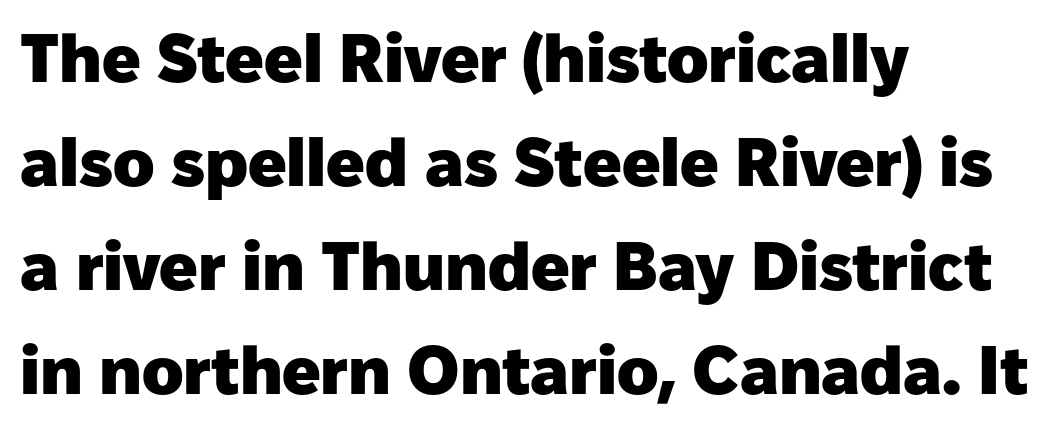
Q: Is the text bold? A: Yes.
Q: Is the text italic (slanted)? A: No, it is upright.
Q: Is the typeface a serif or a sans-serif typeface? A: Sans-serif.
Q: Is the text underlined? A: No.
Q: How is the paragraph aligned? A: Left-aligned.
Q: Is the spacing between letters normal or unusually wide? A: Normal.
Q: Is the spacing between lines tight, normal or loose? A: Normal.
Q: Width (condensed, normal, or wide)? A: Normal.
Q: Stroke contrast? A: Low.
Q: x-height? A: Medium.
Q: Monospaced? A: No.
